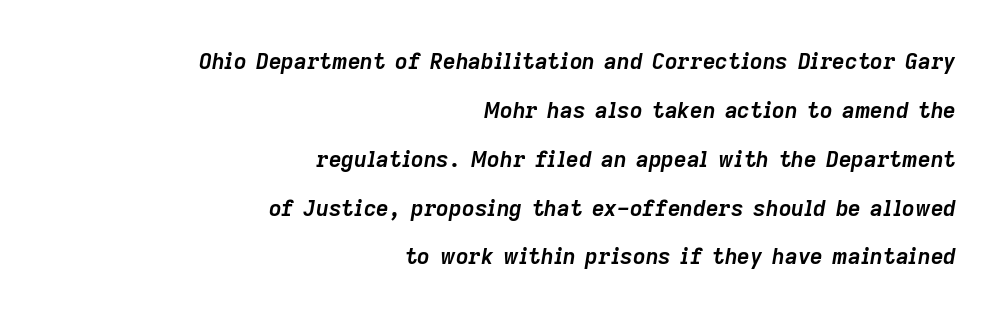
{"italic": "yes", "lean": "right", "slant_degrees": 9, "bold": "yes", "underline": "no", "align": "right", "line_spacing": "loose", "line_spacing_ratio": 2.22, "letter_spacing": "normal", "letter_spacing_em": 0.0, "glyph_px": 22}
